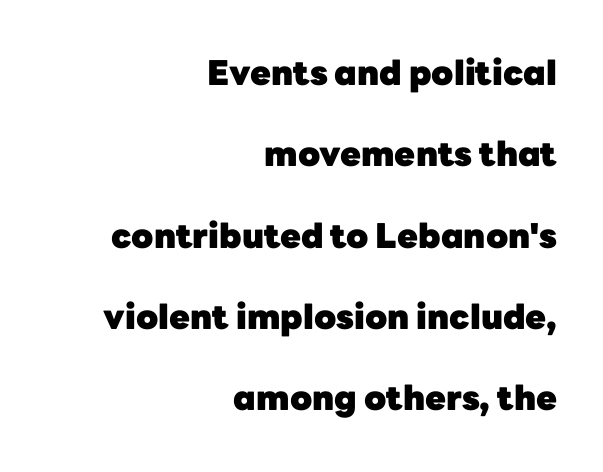
{"serif": "no", "italic": "no", "bold": "yes", "weight": "heavy", "width": "normal", "stroke_contrast": "low", "x_height": "medium", "monospaced": "no", "underline": "no", "align": "right", "line_spacing": "loose", "line_spacing_ratio": 2.39, "letter_spacing": "normal", "letter_spacing_em": 0.0, "glyph_px": 34}
